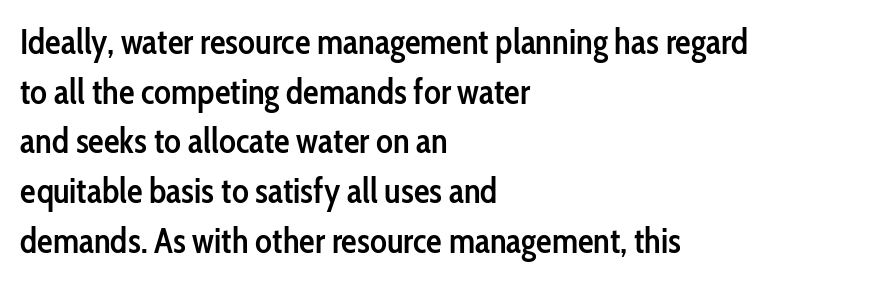
Slightly chunky letters — semibold, I'd say, not full bold. Nothing sits at the stroke ends, so this counts as sans-serif. Looks like regular typesetting: each glyph gets only the width it needs. Interline gaps are of average width in this sample.
